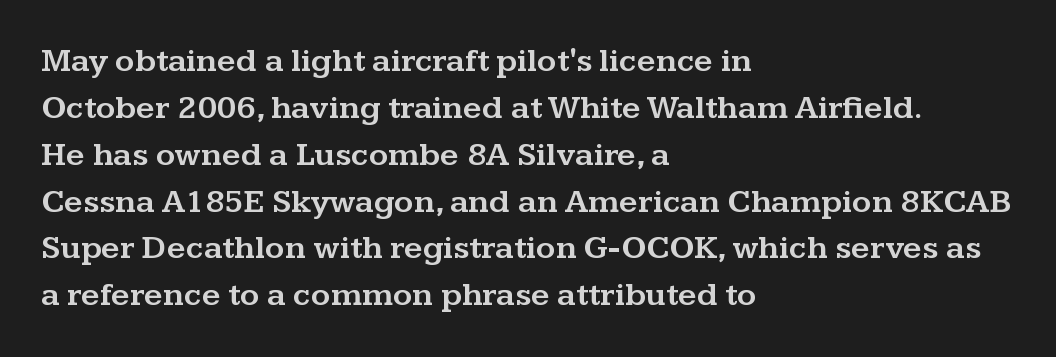
{"serif": "yes", "italic": "no", "width": "wide", "stroke_contrast": "medium", "x_height": "medium", "monospaced": "no", "underline": "no", "align": "left", "line_spacing": "normal", "line_spacing_ratio": 1.42, "letter_spacing": "normal", "letter_spacing_em": 0.0, "glyph_px": 33}
